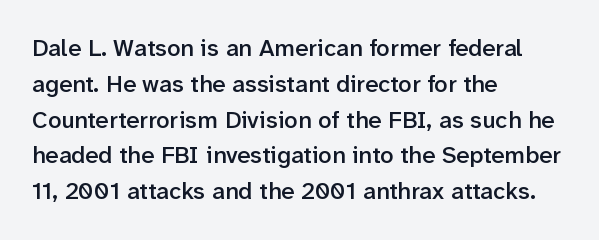
Does extra space separate the letters? No, they use regular spacing. Typographic density is moderately raised because the face is semibold. Do the letters lean? They stand straight. Each line starts at the same left margin while the right side varies. The line-height multiplier appears to be the usual default. Any mark beneath the type? The region is blank.
